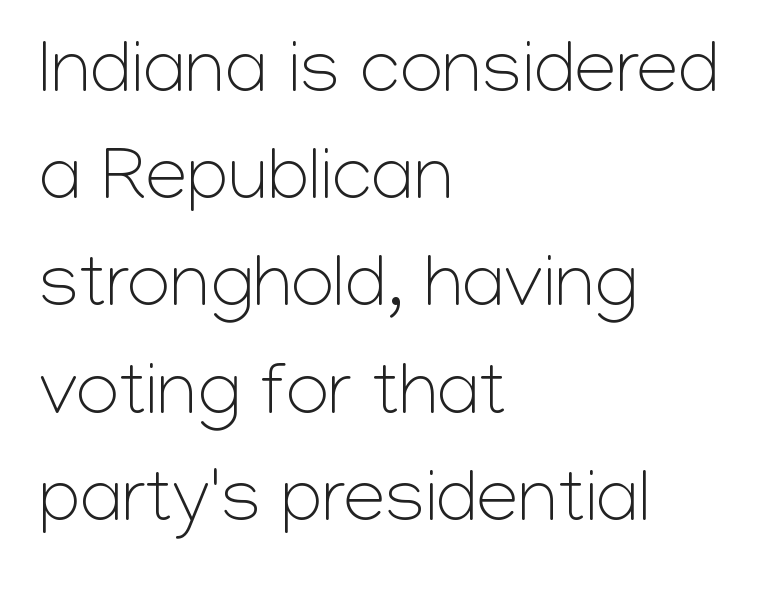
Q: Is the text bold? A: No.
Q: Is the text italic (slanted)? A: No, it is upright.
Q: Is the typeface a serif or a sans-serif typeface? A: Sans-serif.
Q: Is the text underlined? A: No.
Q: How is the paragraph aligned? A: Left-aligned.
Q: Is the spacing between letters normal or unusually wide? A: Normal.
Q: Is the spacing between lines tight, normal or loose? A: Normal.
Q: Width (condensed, normal, or wide)? A: Normal.
Q: Stroke contrast? A: Low.
Q: x-height? A: Medium.
Q: Monospaced? A: No.
